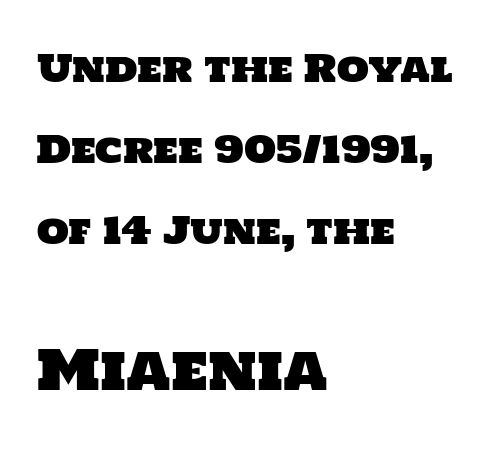
You could not count columns in this text — the font is proportionally spaced. Does the copy run flush right? No — it runs flush left. Each new line begins a long way beneath the previous one. The emphasis by scale lands on block number two, below. Each letter's strokes conclude bluntly, with no projecting serifs.
